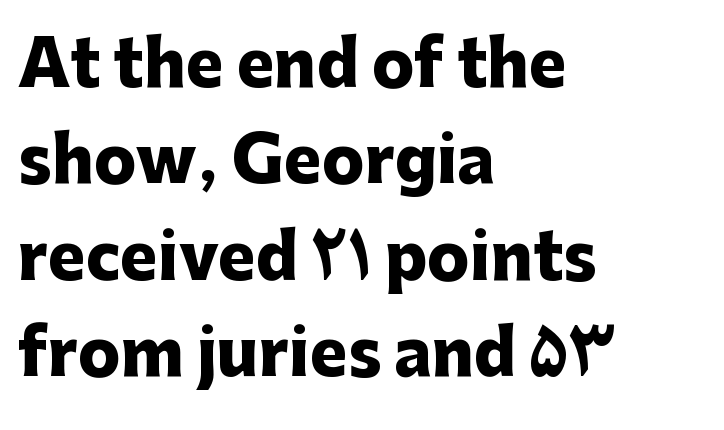
Q: Is the text bold? A: Yes.
Q: Is the text italic (slanted)? A: No, it is upright.
Q: Is the typeface a serif or a sans-serif typeface? A: Sans-serif.
Q: Is the text underlined? A: No.
Q: How is the paragraph aligned? A: Left-aligned.
Q: Is the spacing between letters normal or unusually wide? A: Normal.
Q: Is the spacing between lines tight, normal or loose? A: Normal.
Q: Width (condensed, normal, or wide)? A: Normal.
Q: Stroke contrast? A: Low.
Q: x-height? A: Medium.
Q: Monospaced? A: No.
